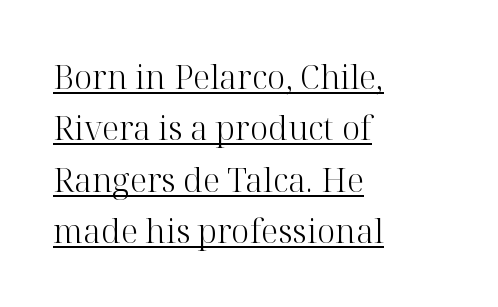
Observe the serifs anchoring each vertical stroke in this sample. Do the characters align in a grid? No, the font is proportional. Line beginnings align vertically; line endings do not. Vertical strokes here are truly vertical. Stems here are at most as thick as an everyday book face.
